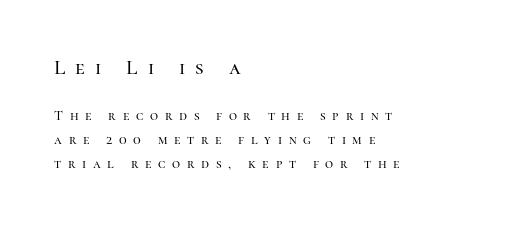
{"italic": "no", "underline": "no", "align": "left", "line_spacing_ratio": 1.72, "letter_spacing": "wide", "letter_spacing_em": 0.48, "larger_block": "first", "size_ratio": 1.5, "glyph_px": 21}
